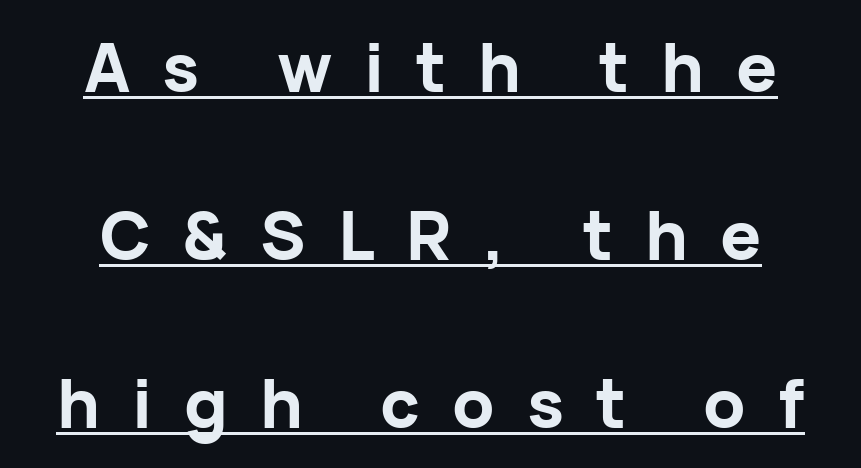
Q: Is the text bold? A: Yes.
Q: Is the text italic (slanted)? A: No, it is upright.
Q: Is the typeface a serif or a sans-serif typeface? A: Sans-serif.
Q: Is the text underlined? A: Yes.
Q: How is the paragraph aligned? A: Centered.
Q: Is the spacing between letters normal or unusually wide? A: Unusually wide.
Q: Is the spacing between lines tight, normal or loose? A: Loose.
Q: Width (condensed, normal, or wide)? A: Normal.
Q: Stroke contrast? A: Low.
Q: x-height? A: Medium.
Q: Monospaced? A: No.
